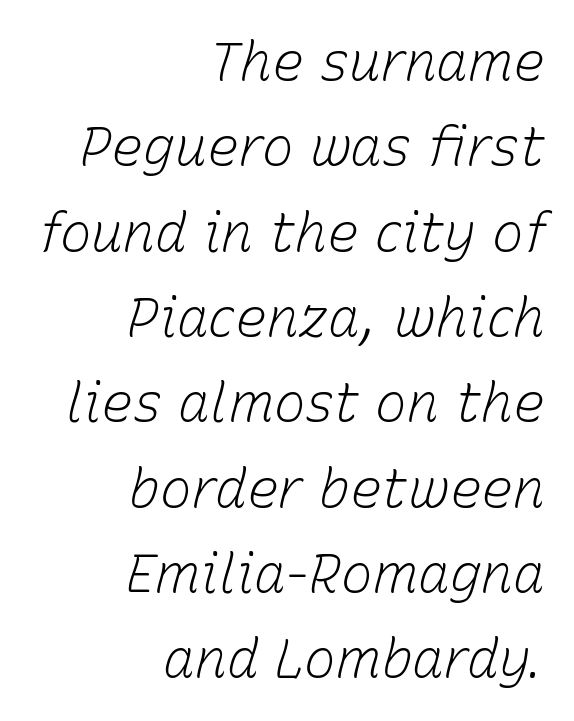
The image shows 53 px light type, italic (leaning right); set right-aligned, normal line spacing (1.61x), normal letter spacing, not underlined; low stroke contrast and a medium x-height.
